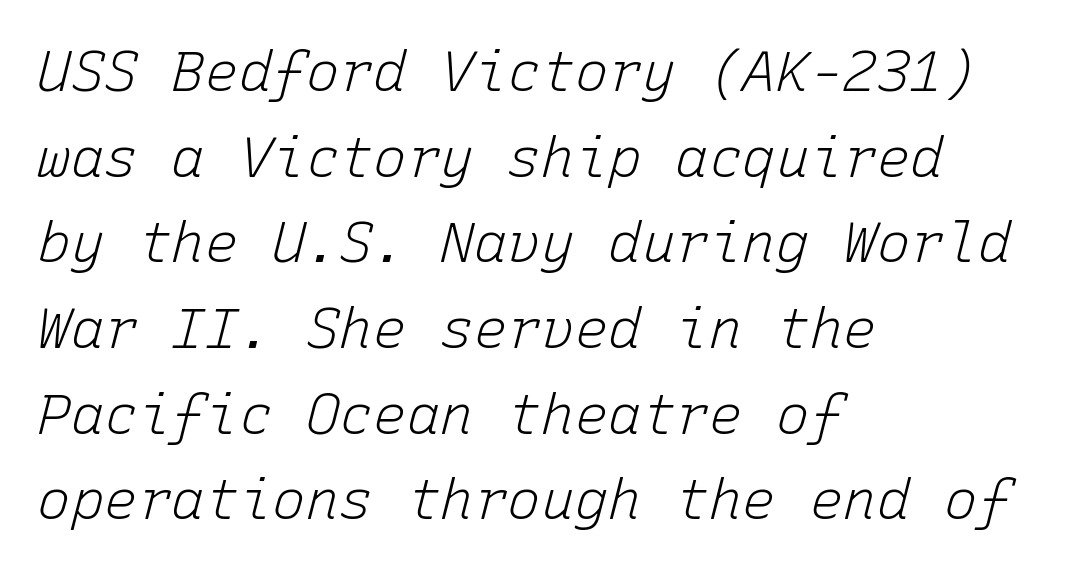
Q: Is the text bold? A: No.
Q: Is the text italic (slanted)? A: Yes, it leans right by about 15 degrees.
Q: Is the text underlined? A: No.
Q: How is the paragraph aligned? A: Left-aligned.
Q: Is the spacing between letters normal or unusually wide? A: Normal.
Q: Is the spacing between lines tight, normal or loose? A: Normal.
Q: Width (condensed, normal, or wide)? A: Normal.
Q: Stroke contrast? A: Low.
Q: x-height? A: Medium.
Q: Monospaced? A: Yes.
